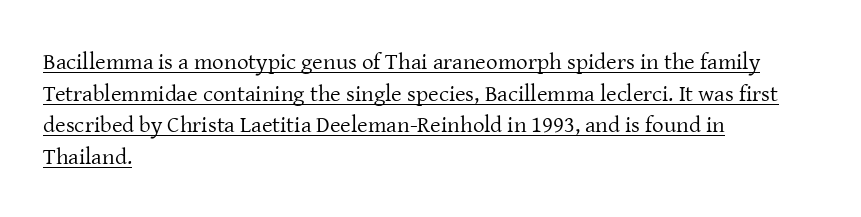
Compared with typical body copy, the letter spacing here is the same. The letterforms sit at book weight or below. If you drew a line through each stem, it would be perfectly vertical. Does a line run under the words? Yes, clearly.
